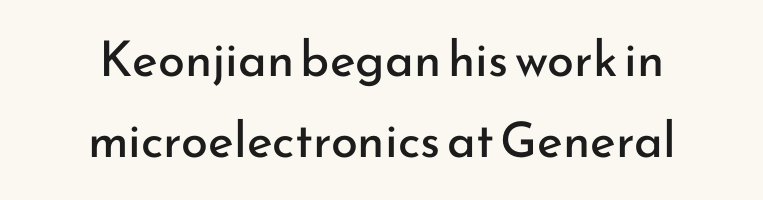
The image shows 49 px regular-weight sans-serif type, upright; set centered, normal line spacing (1.66x), normal letter spacing, not underlined; low stroke contrast and a small x-height.
